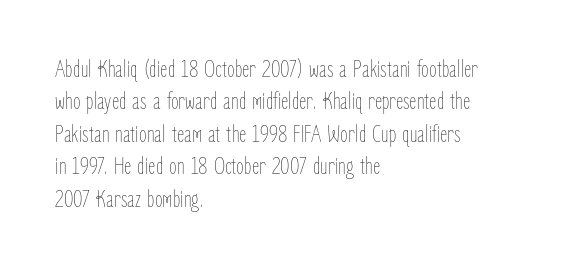
The image shows 25 px text type, upright; set left-aligned, normal line spacing (1.3x), normal letter spacing, not underlined.
